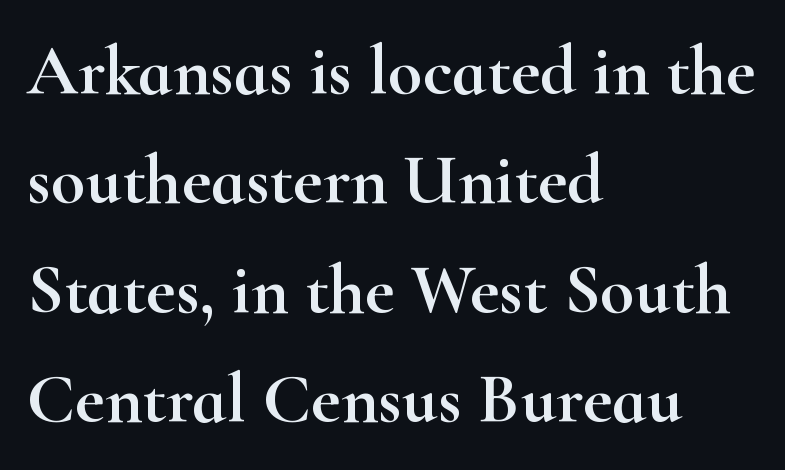
The image shows 71 px wide serif type, upright; set left-aligned, normal line spacing (1.54x), normal letter spacing, not underlined; high stroke contrast and a small x-height.
